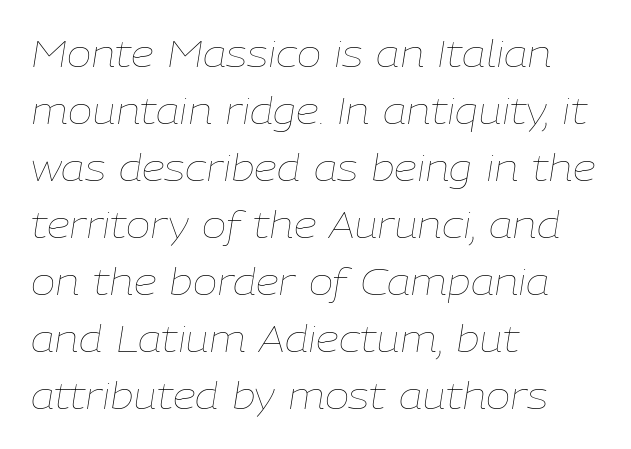
{"italic": "yes", "lean": "right", "slant_degrees": 9, "bold": "no", "weight": "thin", "width": "normal", "stroke_contrast": "low", "x_height": "medium", "monospaced": "no", "underline": "no", "align": "left", "line_spacing": "normal", "line_spacing_ratio": 1.54, "letter_spacing": "normal", "letter_spacing_em": 0.0, "glyph_px": 37}
